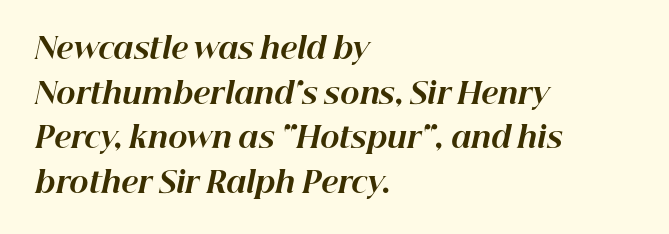
The specimen reads as italic at a glance. Default kerning and tracking; the words read as compact shapes. Character widths vary here, with narrow letters taking less room than wide ones. Vertical spacing — default.
